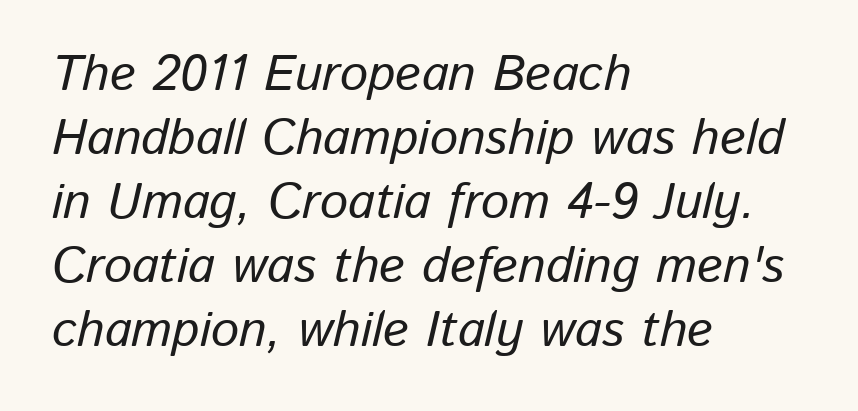
{"italic": "yes", "lean": "right", "slant_degrees": 13, "width": "normal", "stroke_contrast": "low", "x_height": "medium", "monospaced": "no", "underline": "no", "align": "left", "line_spacing": "normal", "line_spacing_ratio": 1.28, "letter_spacing": "normal", "letter_spacing_em": 0.0, "glyph_px": 50}
